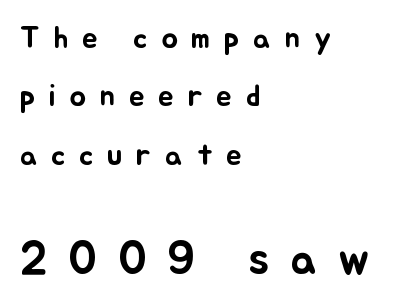
The image shows 47 px text type, upright; set left-aligned, line spacing 1.88x, unusually wide letter spacing (+0.44 em), not underlined; the second (bottom) block is 1.52x larger; low stroke contrast and a small x-height.
